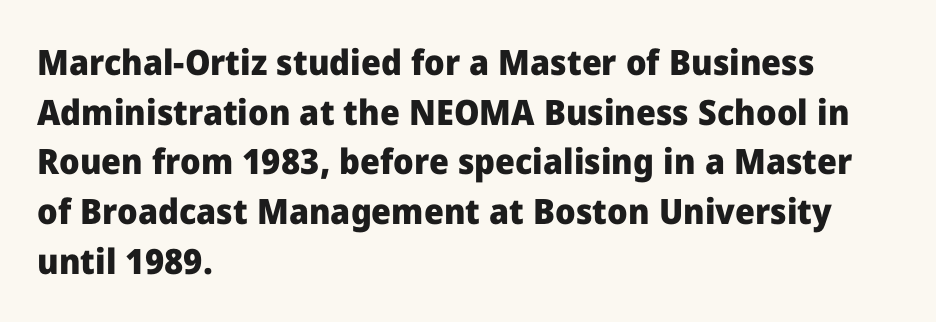
Q: Is the text bold? A: Yes.
Q: Is the text italic (slanted)? A: No, it is upright.
Q: Is the typeface a serif or a sans-serif typeface? A: Sans-serif.
Q: Is the text underlined? A: No.
Q: How is the paragraph aligned? A: Left-aligned.
Q: Is the spacing between letters normal or unusually wide? A: Normal.
Q: Is the spacing between lines tight, normal or loose? A: Normal.
Q: Width (condensed, normal, or wide)? A: Normal.
Q: Stroke contrast? A: Low.
Q: x-height? A: Medium.
Q: Monospaced? A: No.
